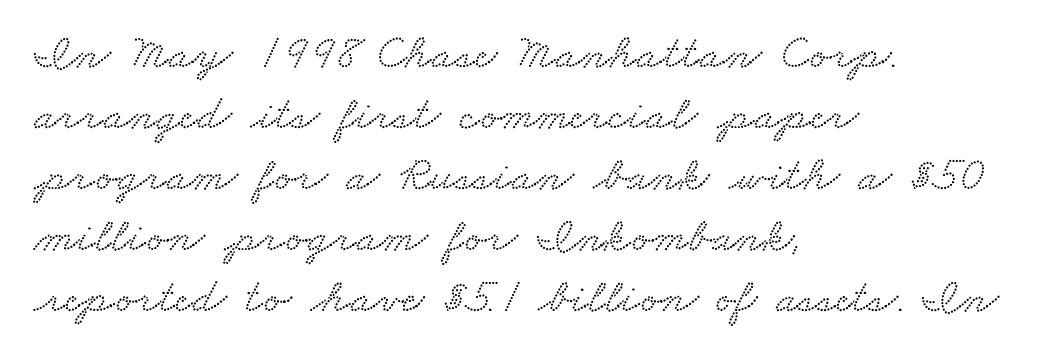
Plain, unruled lines of type. The glyphs in this specimen are seriffed. Do the characters align in a grid? No, the font is proportional. The type is set solid horizontally, with unmodified tracking. Regular leading.
